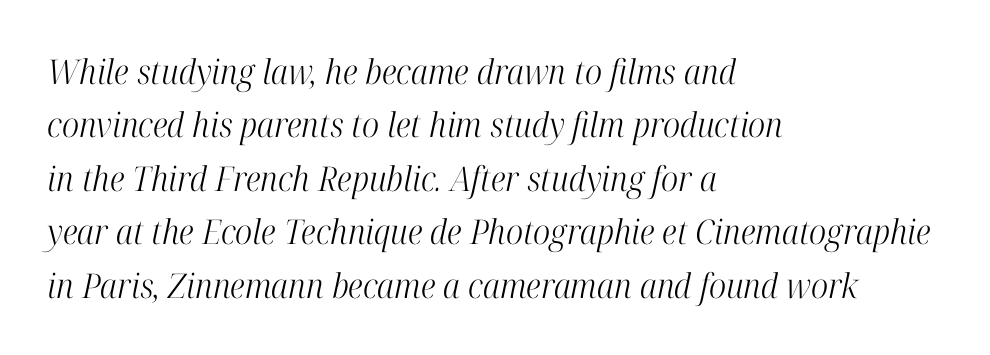
{"serif": "yes", "italic": "yes", "lean": "right", "slant_degrees": 12, "bold": "no", "weight": "light", "width": "condensed", "stroke_contrast": "high", "x_height": "medium", "monospaced": "no", "underline": "no", "align": "left", "line_spacing": "normal", "line_spacing_ratio": 1.57, "letter_spacing": "normal", "letter_spacing_em": 0.0, "glyph_px": 34}
